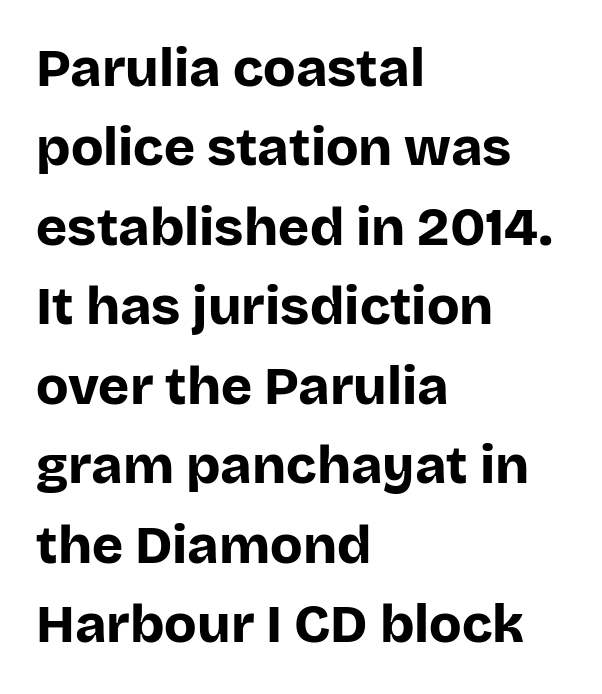
The image shows 53 px bold sans-serif type, upright; set left-aligned, normal line spacing (1.5x), normal letter spacing, not underlined; low stroke contrast and a large x-height.
